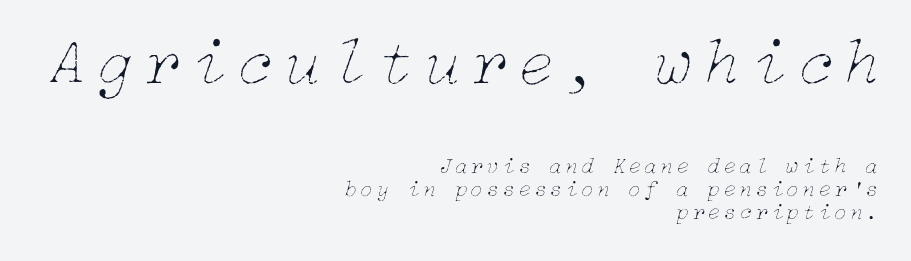
Q: Is the text bold? A: No.
Q: Is the text italic (slanted)? A: Yes, it leans right by about 15 degrees.
Q: Is the text underlined? A: No.
Q: How is the paragraph aligned? A: Right-aligned.
Q: Is the spacing between lines tight, normal or loose? A: Tight.
Q: Which block of text is set in a larger size, the first (top) or the second (bottom)? A: The first (top) one.
Q: Width (condensed, normal, or wide)? A: Normal.
Q: Stroke contrast? A: Low.
Q: x-height? A: Medium.
